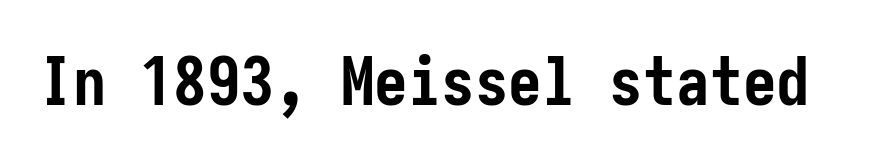
Q: Is the text bold? A: Yes.
Q: Is the text italic (slanted)? A: No, it is upright.
Q: Is the typeface a serif or a sans-serif typeface? A: Sans-serif.
Q: Is the text underlined? A: No.
Q: Is the spacing between letters normal or unusually wide? A: Normal.
Q: Width (condensed, normal, or wide)? A: Condensed.
Q: Stroke contrast? A: Low.
Q: x-height? A: Medium.
